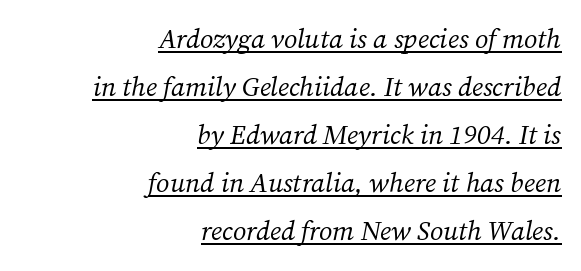
Q: Is the text bold? A: No.
Q: Is the text italic (slanted)? A: Yes, it leans right by about 12 degrees.
Q: Is the text underlined? A: Yes.
Q: How is the paragraph aligned? A: Right-aligned.
Q: Is the spacing between letters normal or unusually wide? A: Normal.
